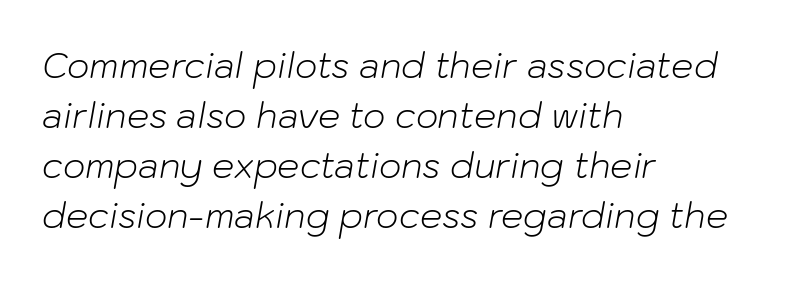
The image shows 35 px light type, italic (leaning right); set left-aligned, normal line spacing (1.43x), normal letter spacing, not underlined; low stroke contrast and a medium x-height.
